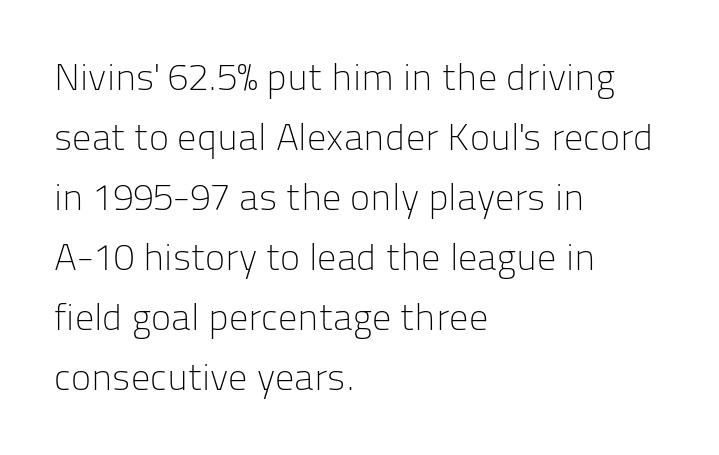
Q: Is the text bold? A: No.
Q: Is the text italic (slanted)? A: No, it is upright.
Q: Is the typeface a serif or a sans-serif typeface? A: Sans-serif.
Q: Is the text underlined? A: No.
Q: How is the paragraph aligned? A: Left-aligned.
Q: Is the spacing between letters normal or unusually wide? A: Normal.
Q: Is the spacing between lines tight, normal or loose? A: Normal.
Q: Width (condensed, normal, or wide)? A: Normal.
Q: Stroke contrast? A: Low.
Q: x-height? A: Medium.
Q: Monospaced? A: No.
